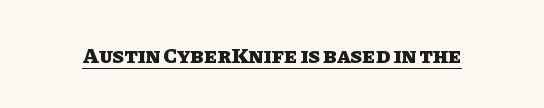
The face used here is rendered with its standard letterfit. These lines were composed using upright roman letters. Strokes here are thick enough to call this a true bold. Is there an underline? Yes — a line sits under the letters.
